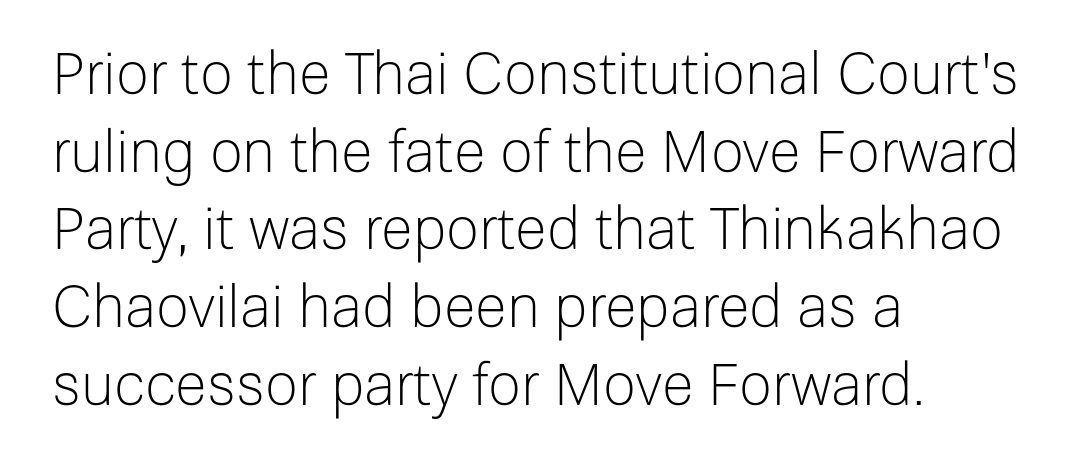
Q: Is the text bold? A: No.
Q: Is the text italic (slanted)? A: No, it is upright.
Q: Is the typeface a serif or a sans-serif typeface? A: Sans-serif.
Q: Is the text underlined? A: No.
Q: How is the paragraph aligned? A: Left-aligned.
Q: Is the spacing between letters normal or unusually wide? A: Normal.
Q: Is the spacing between lines tight, normal or loose? A: Normal.
Q: Width (condensed, normal, or wide)? A: Normal.
Q: Stroke contrast? A: Low.
Q: x-height? A: Medium.
Q: Monospaced? A: No.
